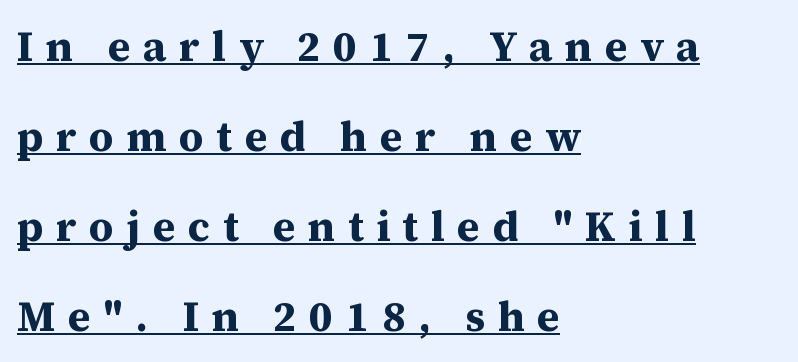
{"serif": "yes", "italic": "no", "bold": "yes", "weight": "bold", "width": "normal", "stroke_contrast": "medium", "x_height": "medium", "monospaced": "no", "underline": "yes", "align": "left", "line_spacing": "loose", "line_spacing_ratio": 2.14, "letter_spacing": "wide", "letter_spacing_em": 0.3, "glyph_px": 42}
